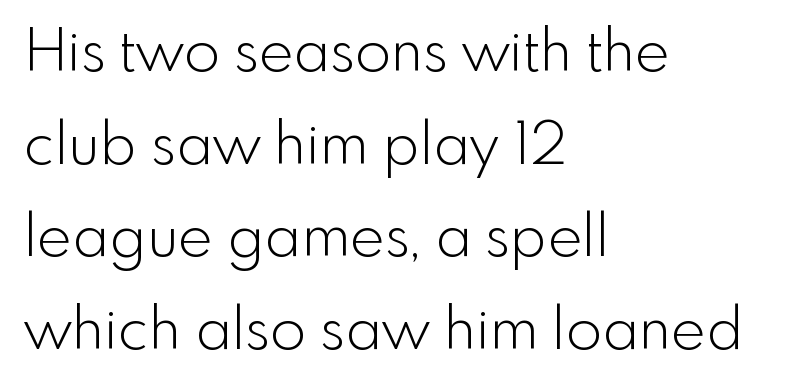
Q: Is the text bold? A: No.
Q: Is the text italic (slanted)? A: No, it is upright.
Q: Is the typeface a serif or a sans-serif typeface? A: Sans-serif.
Q: Is the text underlined? A: No.
Q: How is the paragraph aligned? A: Left-aligned.
Q: Is the spacing between letters normal or unusually wide? A: Normal.
Q: Is the spacing between lines tight, normal or loose? A: Normal.
Q: Width (condensed, normal, or wide)? A: Normal.
Q: x-height? A: Small.
Q: Monospaced? A: No.
